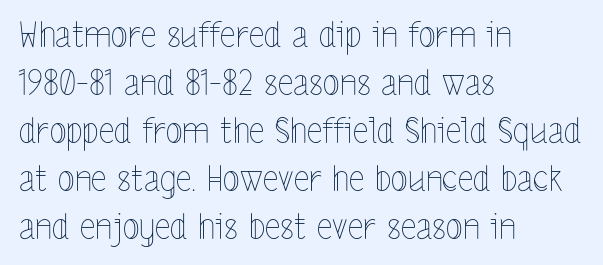
Line starts are locked; line ends wander. In terms of leading, this rendering sits right in the middle. The passage shown is not underscored anywhere. The typesetting does not lean heavy: it is not bold.
